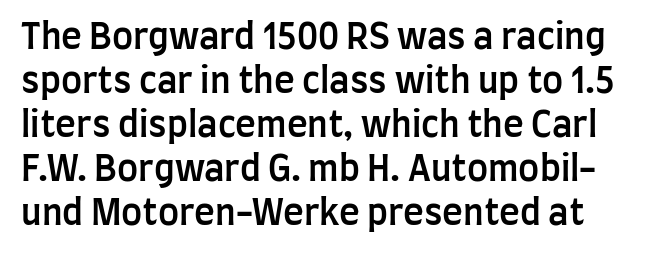
This rendering features lettering with no underline. A typesetter would mark this as roman, not italic. Type style note: lacks serifs. Honestly, the letter spacing is just normal — you wouldn't notice it.
